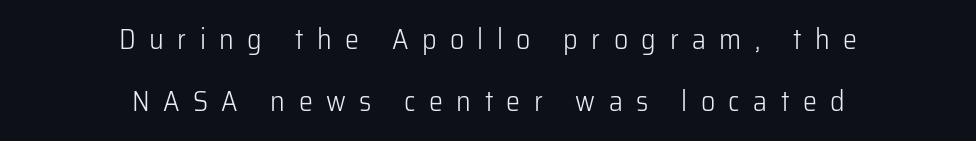
No feet cap the strokes, marking this as sans-serif type. Tracking value appears strongly positive — letters spread wide. Regarding leading, the lines here are spaced well apart. The paragraph shown floats in the horizontal middle. Here the designer chose a conventional face with non-uniform glyph widths.
